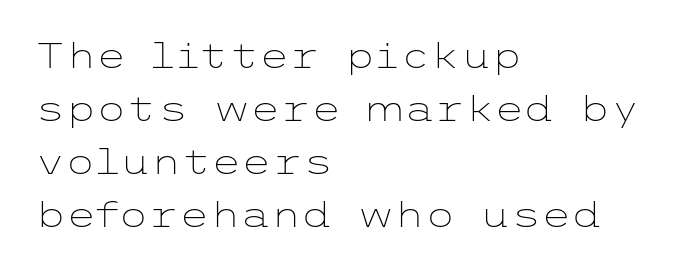
Q: Is the text bold? A: No.
Q: Is the text italic (slanted)? A: No, it is upright.
Q: Is the typeface a serif or a sans-serif typeface? A: Sans-serif.
Q: Is the text underlined? A: No.
Q: How is the paragraph aligned? A: Left-aligned.
Q: Is the spacing between letters normal or unusually wide? A: Normal.
Q: Is the spacing between lines tight, normal or loose? A: Normal.
Q: Width (condensed, normal, or wide)? A: Wide.
Q: Stroke contrast? A: Low.
Q: x-height? A: Medium.
